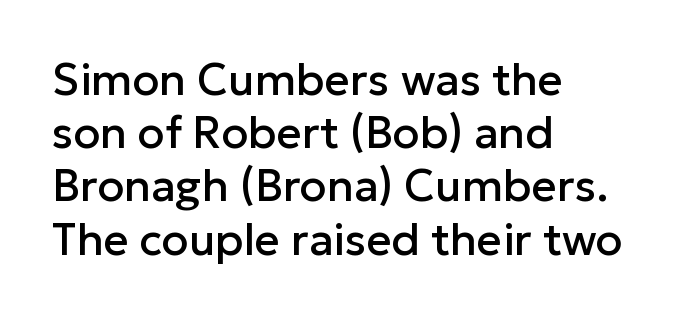
Q: Is the text italic (slanted)? A: No, it is upright.
Q: Is the typeface a serif or a sans-serif typeface? A: Sans-serif.
Q: Is the text underlined? A: No.
Q: How is the paragraph aligned? A: Left-aligned.
Q: Is the spacing between letters normal or unusually wide? A: Normal.
Q: Width (condensed, normal, or wide)? A: Normal.
Q: Stroke contrast? A: Low.
Q: x-height? A: Medium.
Q: Monospaced? A: No.
